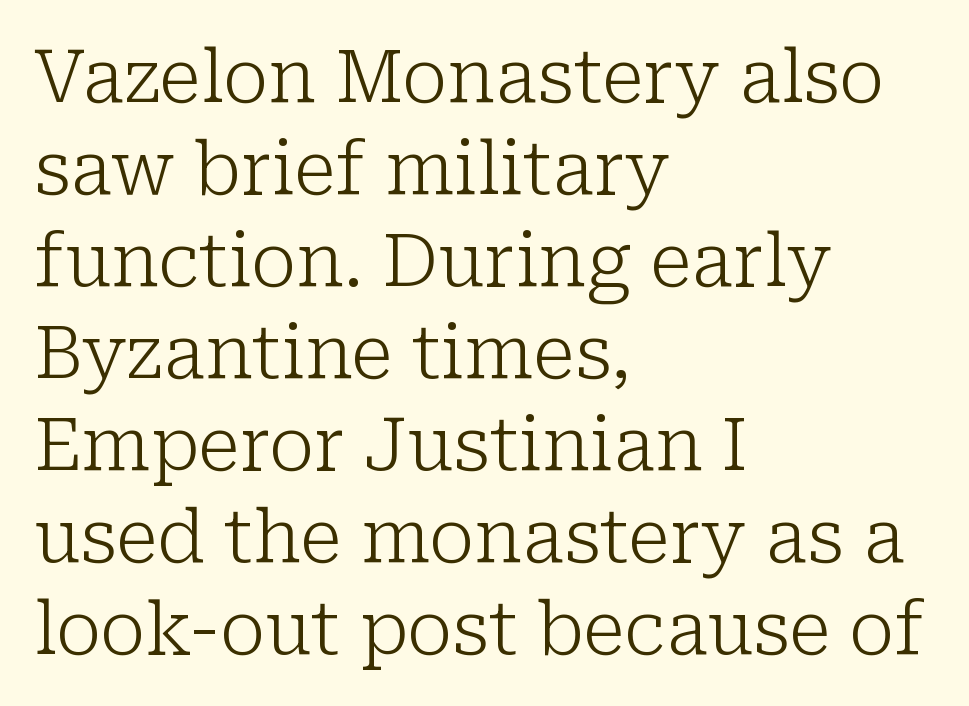
The image shows 73 px light serif type, upright; set left-aligned, normal line spacing (1.26x), normal letter spacing, not underlined; low stroke contrast and a medium x-height.
